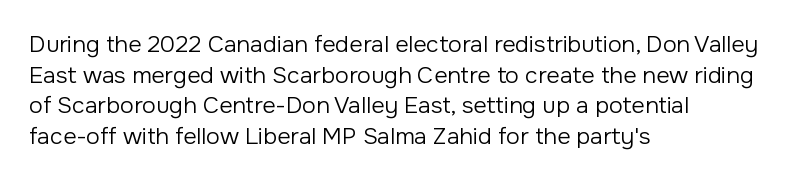
Vertical spacing — default. The text block is weighted toward the left margin, trailing off unevenly rightward. The baseline area is clear. These lines keep a tight, regular rhythm from letter to letter. No extra ink here — the face is not bold.
